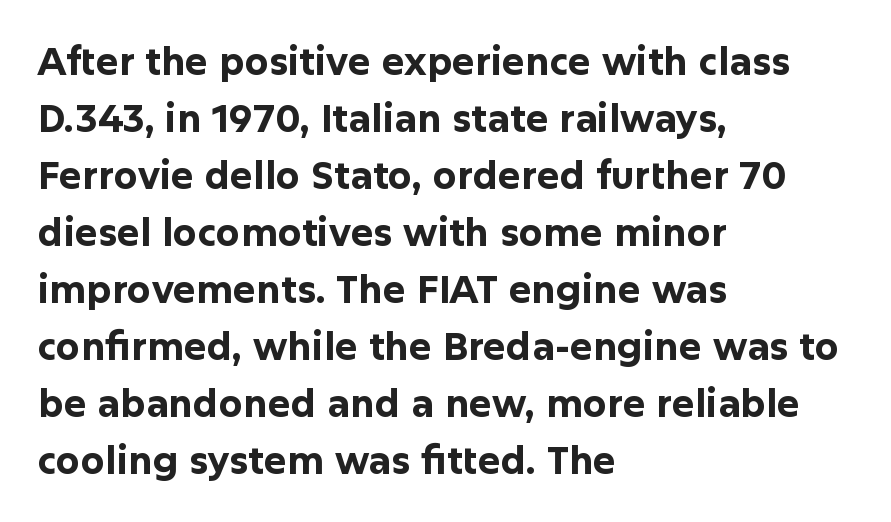
This sample is left-justified, so line endings fall wherever the words run out. Heft: maximum for text — a bold. The rendering uses natural spacing where letterforms have individual widths. Tracking here is standard; glyphs follow each other at the usual distance.
